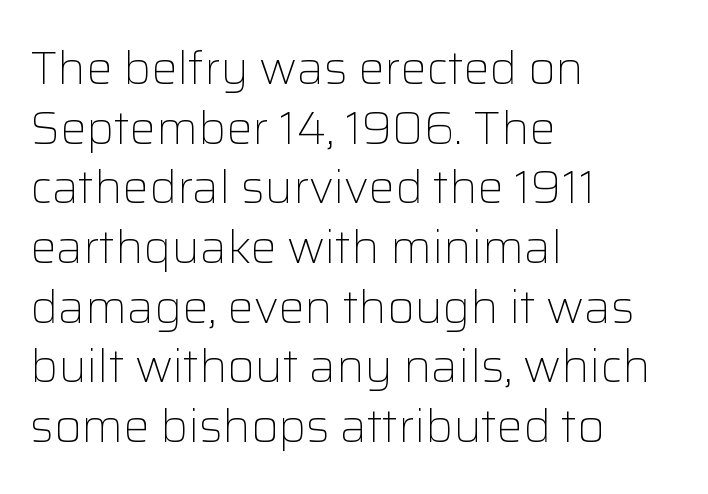
The image shows 47 px light sans-serif type, upright; set left-aligned, normal line spacing (1.27x), normal letter spacing, not underlined; low stroke contrast and a medium x-height.
